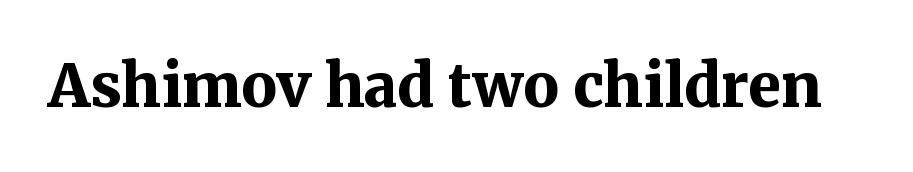
I'd describe the lettering as bold — thick and assertive. Letter spacing: default. Is there any slant? The stems are plumb. Proportional: the letters do not fall into vertical columns.
